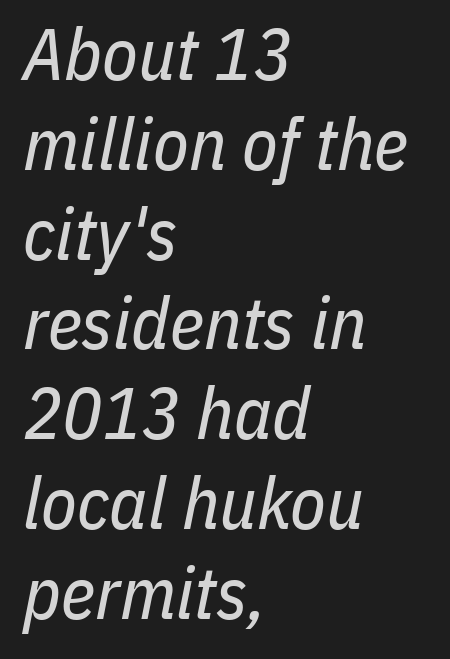
The image shows 73 px regular-weight, condensed type, italic (leaning right); set left-aligned, line spacing 1.23x, normal letter spacing, not underlined; low stroke contrast and a medium x-height.
